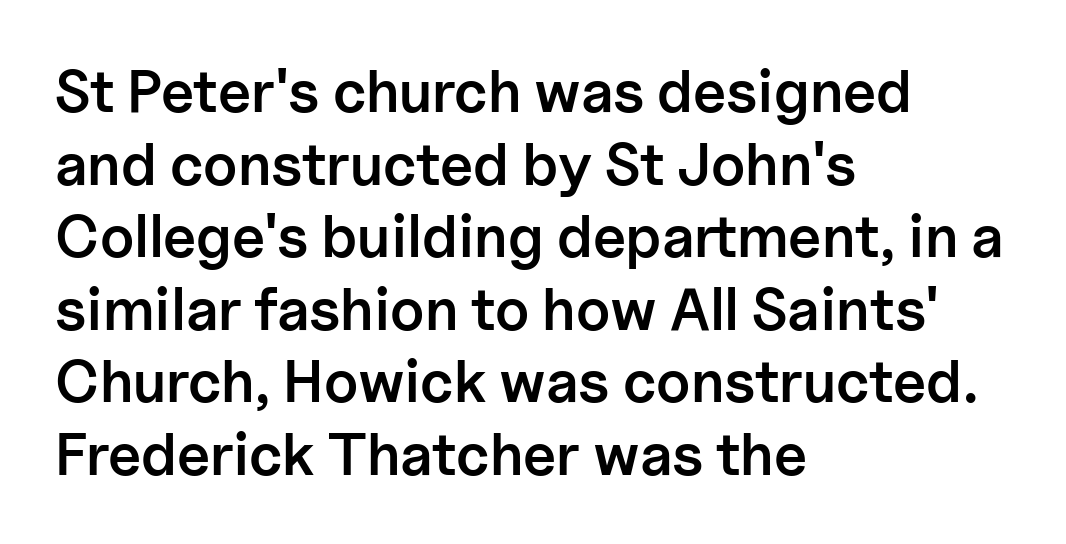
Q: Is the text bold? A: Semi-bold.
Q: Is the text italic (slanted)? A: No, it is upright.
Q: Is the typeface a serif or a sans-serif typeface? A: Sans-serif.
Q: Is the text underlined? A: No.
Q: How is the paragraph aligned? A: Left-aligned.
Q: Is the spacing between letters normal or unusually wide? A: Normal.
Q: Width (condensed, normal, or wide)? A: Normal.
Q: Stroke contrast? A: Low.
Q: x-height? A: Medium.
Q: Monospaced? A: No.
